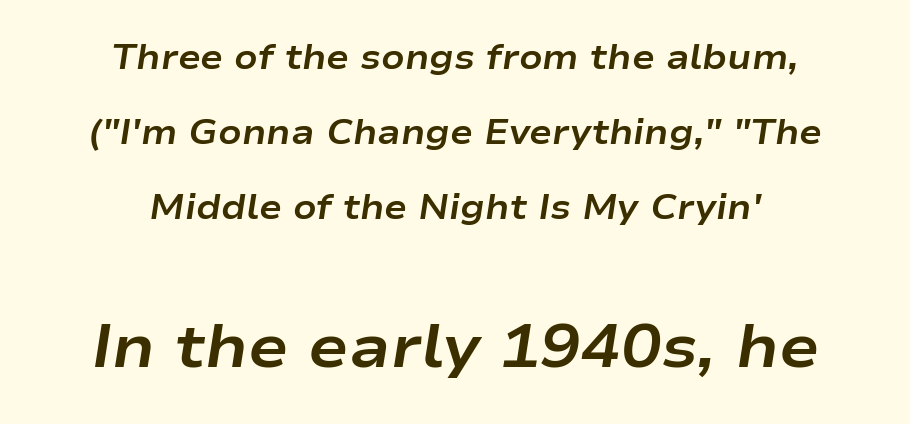
Q: Is the text bold? A: Yes.
Q: Is the text italic (slanted)? A: Yes, it leans right by about 9 degrees.
Q: Is the text underlined? A: No.
Q: How is the paragraph aligned? A: Centered.
Q: Is the spacing between letters normal or unusually wide? A: Normal.
Q: Is the spacing between lines tight, normal or loose? A: Loose.
Q: Which block of text is set in a larger size, the first (top) or the second (bottom)? A: The second (bottom) one.
Q: Width (condensed, normal, or wide)? A: Wide.
Q: Stroke contrast? A: Low.
Q: x-height? A: Medium.
Q: Monospaced? A: No.
